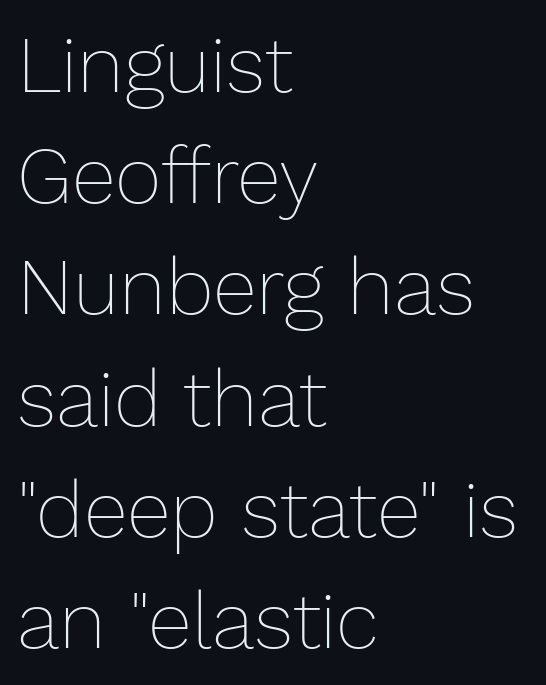
The image shows 80 px thin type, upright; set left-aligned, normal line spacing (1.39x), normal letter spacing, not underlined; low stroke contrast and a medium x-height.
